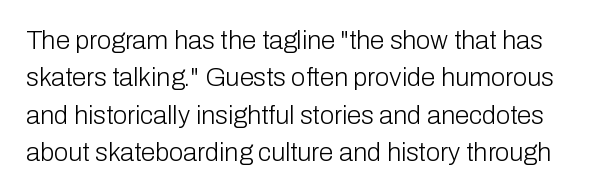
{"italic": "no", "bold": "no", "underline": "no", "line_spacing": "normal", "line_spacing_ratio": 1.44, "letter_spacing": "normal", "letter_spacing_em": 0.0, "glyph_px": 26}
